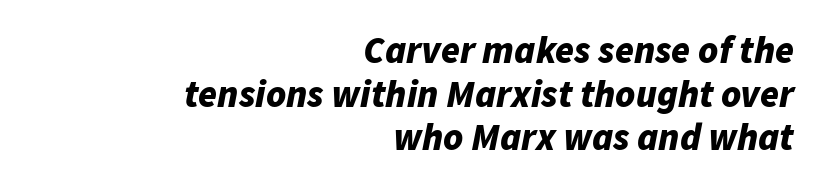
{"italic": "yes", "lean": "right", "slant_degrees": 11, "bold": "yes", "weight": "bold", "width": "normal", "stroke_contrast": "low", "x_height": "medium", "monospaced": "no", "underline": "no", "align": "right", "line_spacing": "tight", "line_spacing_ratio": 1.15, "letter_spacing": "normal", "letter_spacing_em": 0.0, "glyph_px": 38}
